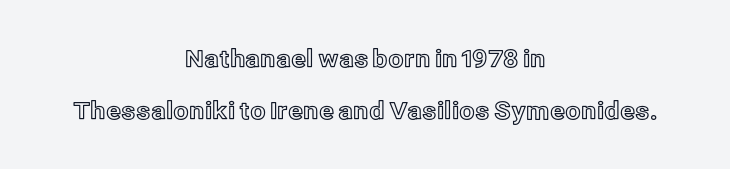
The line-height multiplier appears high, well above default. Standard letterfit; no display-style spreading of the glyphs. The axis of the letterforms is exactly vertical. Decoration check: the copy has no underline. The whitespace from short lines is split evenly between both sides.
